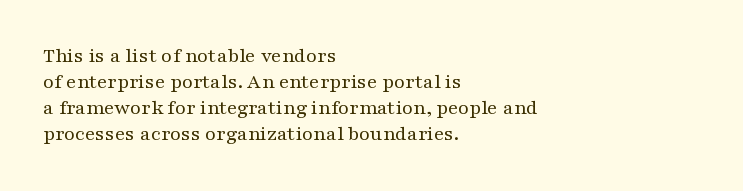
Q: Is the text bold? A: No.
Q: Is the text italic (slanted)? A: No, it is upright.
Q: Is the text underlined? A: No.
Q: How is the paragraph aligned? A: Left-aligned.
Q: Is the spacing between letters normal or unusually wide? A: Normal.
